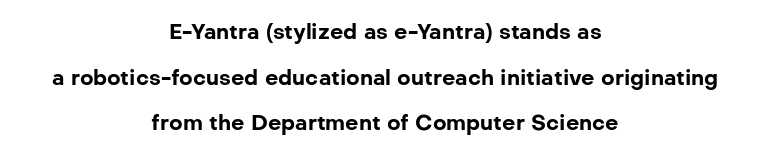
The image shows 21 px bold type, upright; set centered, loose line spacing (2.17x), normal letter spacing, not underlined.
